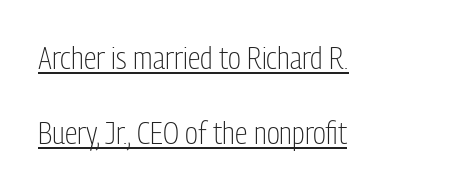
The image shows 32 px light, condensed sans-serif type, upright; set left-aligned, loose line spacing (2.34x), normal letter spacing, underlined; low stroke contrast and a medium x-height.
